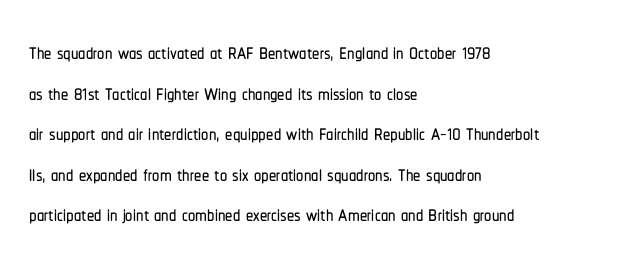
Q: Is the text italic (slanted)? A: No, it is upright.
Q: Is the typeface a serif or a sans-serif typeface? A: Sans-serif.
Q: Is the text underlined? A: No.
Q: How is the paragraph aligned? A: Left-aligned.
Q: Is the spacing between letters normal or unusually wide? A: Normal.
Q: Is the spacing between lines tight, normal or loose? A: Normal.
Q: Width (condensed, normal, or wide)? A: Condensed.
Q: Stroke contrast? A: Low.
Q: x-height? A: Medium.
Q: Monospaced? A: No.
